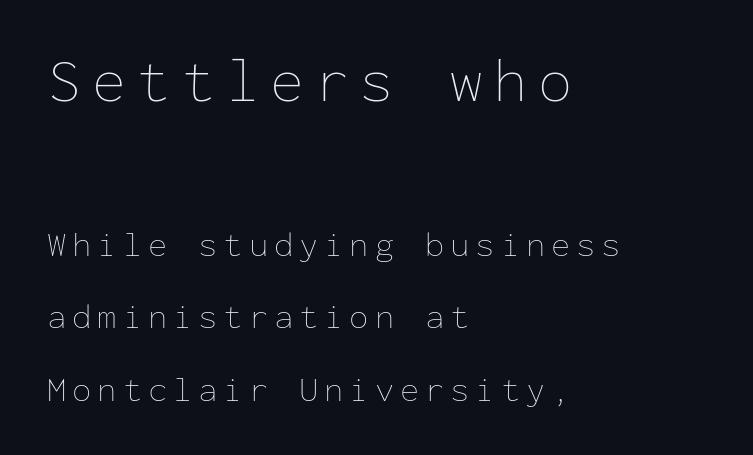
Whoever set this chose breathing room over compactness in the vertical rhythm. The space directly below the letters is spotless. Left-aligned paragraph, ragged on the right. If you squint, the top block still reads clearly — it's the larger of the two.
